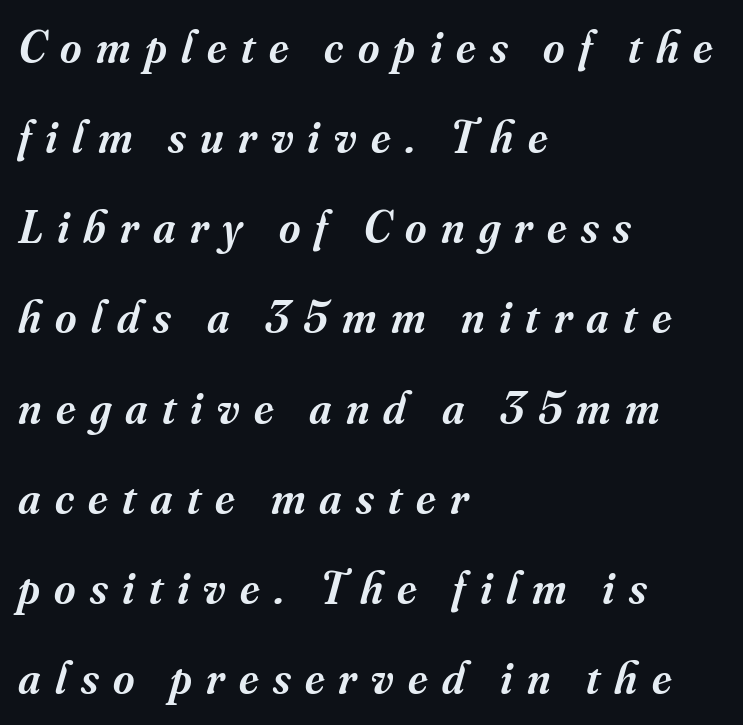
The image shows 46 px semibold serif type, italic (leaning right); set left-aligned, loose line spacing (1.96x), unusually wide letter spacing (+0.31 em), not underlined; medium stroke contrast and a small x-height.
